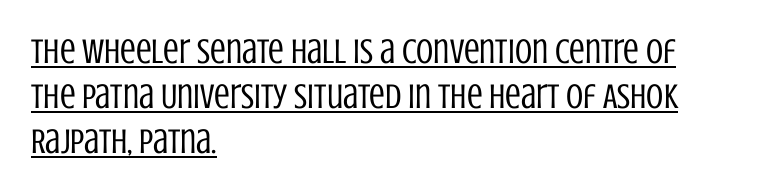
The type family on display is of the sans-serif kind. How are the letters spaced? Ordinarily, with no added tracking. The vertical gap from one line to the next is medium. Posture: upright roman. Think standard paragraph weight, or any step lighter than that. In CSS terms this would be text-align: left.
